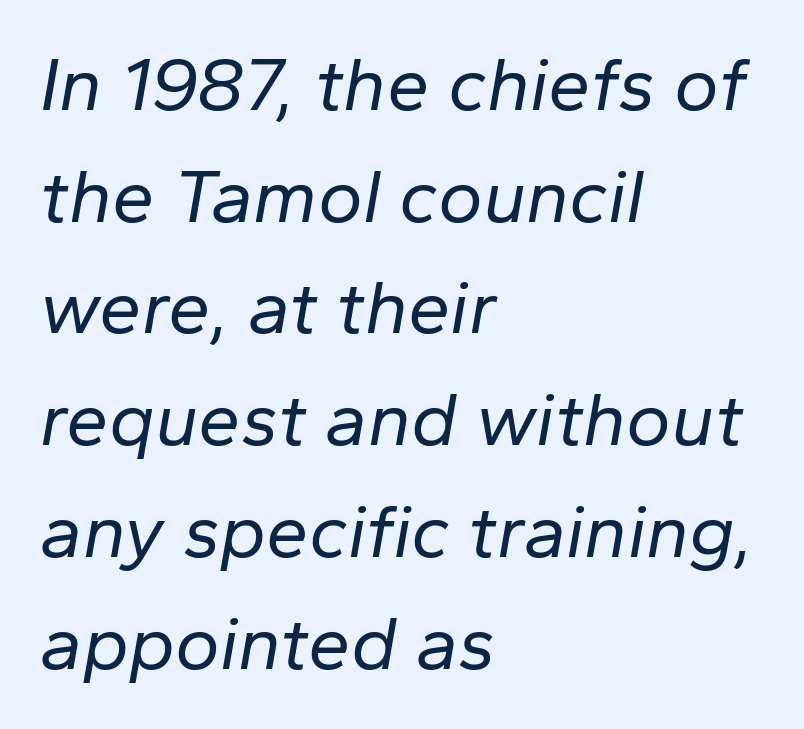
{"italic": "yes", "lean": "right", "slant_degrees": 10, "bold": "no", "weight": "regular", "width": "normal", "stroke_contrast": "low", "x_height": "medium", "monospaced": "no", "underline": "no", "align": "left", "line_spacing": "normal", "line_spacing_ratio": 1.47, "letter_spacing": "normal", "letter_spacing_em": 0.0, "glyph_px": 76}
